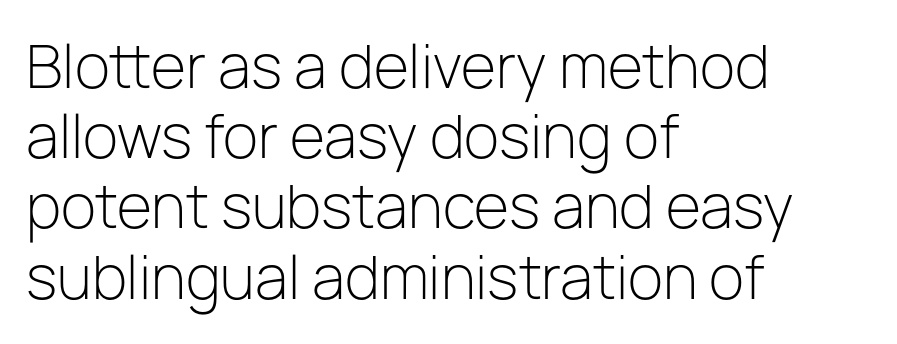
The image shows 58 px light sans-serif type, upright; set left-aligned, line spacing 1.21x, normal letter spacing, not underlined; low stroke contrast and a medium x-height.
